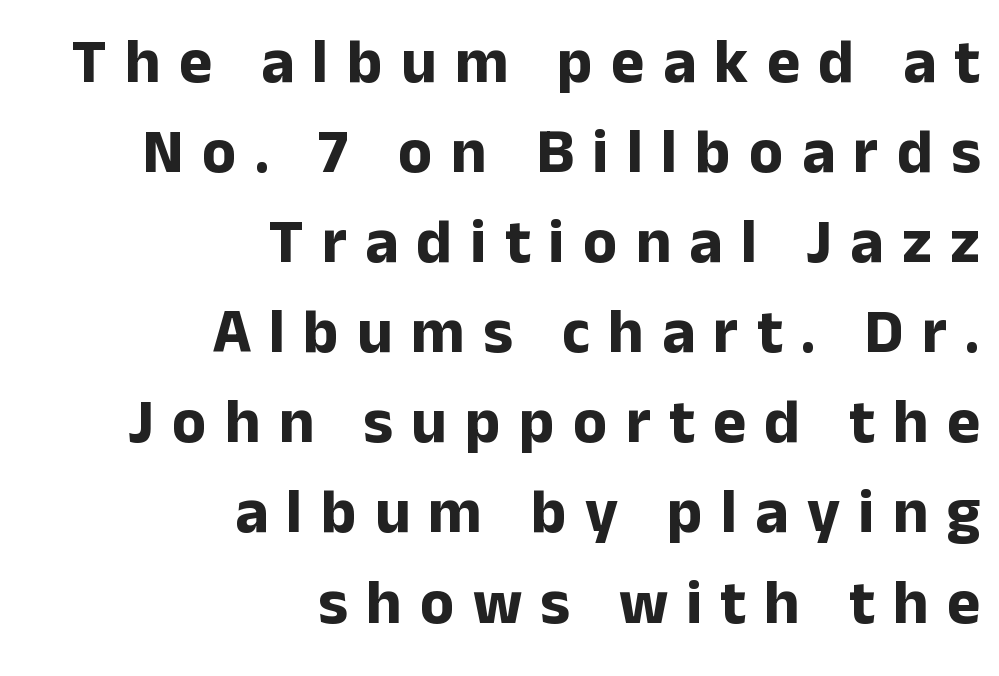
{"serif": "no", "italic": "no", "bold": "yes", "weight": "bold", "width": "normal", "stroke_contrast": "low", "x_height": "medium", "monospaced": "no", "underline": "no", "align": "right", "line_spacing": "normal", "line_spacing_ratio": 1.43, "letter_spacing": "wide", "letter_spacing_em": 0.29, "glyph_px": 63}
